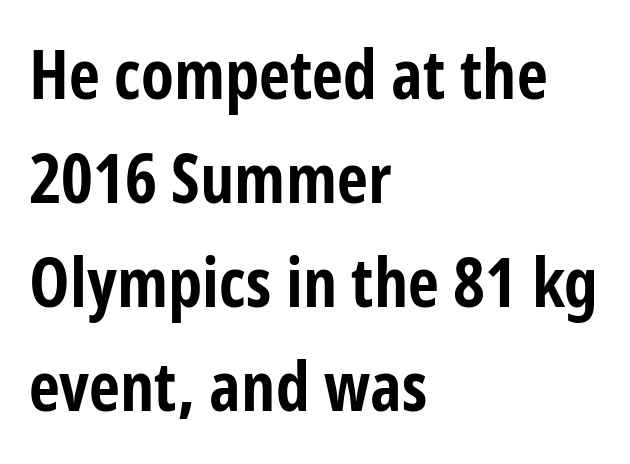
The leading is moderate, giving the passage an even texture. The face used here is proportionally spaced, like ordinary book or web type. The designer went with a sans here, leaving each stem footless. The face used here has the dense, thick strokes of a bold. Is the letter spacing exaggerated? No — it looks like the ordinary default. The passage shown is not underscored anywhere.
